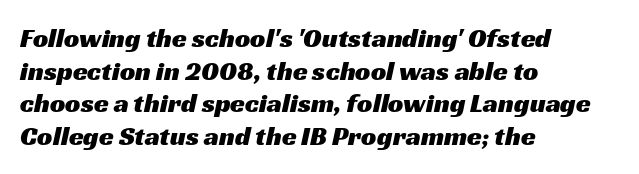
The zone under the glyphs is completely vacant. How are the letters spaced? Ordinarily, with no added tracking. Notice how the passage keeps a crisp vertical edge on the left only.
